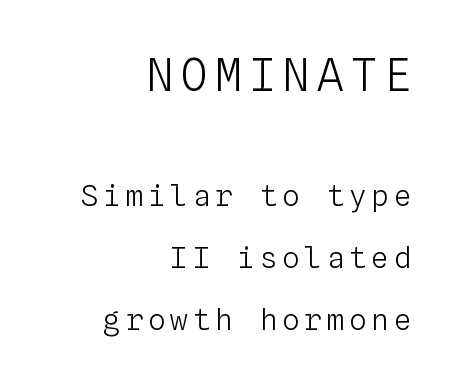
The image shows 44 px light type, upright, monospaced; set right-aligned, loose line spacing (2.15x), not underlined; the first (top) block is 1.52x larger; low stroke contrast and a medium x-height.
